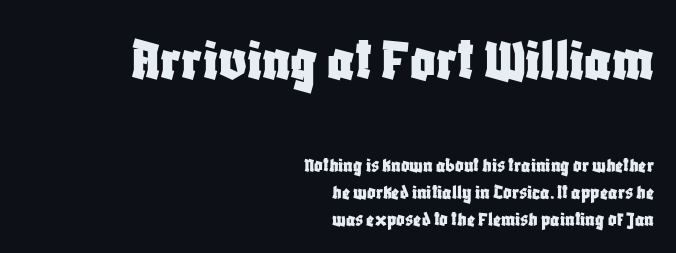
Q: Is the text italic (slanted)? A: No, it is upright.
Q: Is the typeface a serif or a sans-serif typeface? A: Sans-serif.
Q: Is the text underlined? A: No.
Q: How is the paragraph aligned? A: Right-aligned.
Q: Is the spacing between letters normal or unusually wide? A: Normal.
Q: Is the spacing between lines tight, normal or loose? A: Normal.
Q: Which block of text is set in a larger size, the first (top) or the second (bottom)? A: The first (top) one.
Q: Width (condensed, normal, or wide)? A: Condensed.
Q: Stroke contrast? A: Low.
Q: x-height? A: Large.
Q: Monospaced? A: No.
